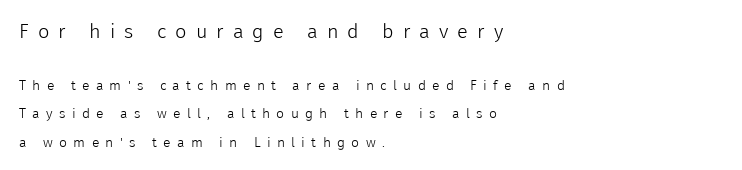
Q: Is the text bold? A: No.
Q: Is the text italic (slanted)? A: No, it is upright.
Q: Is the text underlined? A: No.
Q: How is the paragraph aligned? A: Left-aligned.
Q: Is the spacing between letters normal or unusually wide? A: Unusually wide.
Q: Is the spacing between lines tight, normal or loose? A: Loose.
Q: Which block of text is set in a larger size, the first (top) or the second (bottom)? A: The first (top) one.
